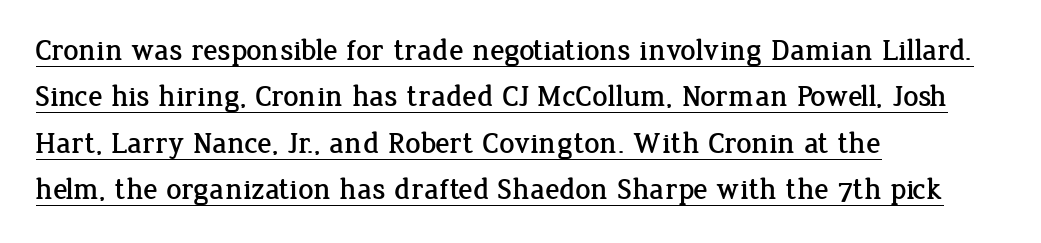
Q: Is the text italic (slanted)? A: No, it is upright.
Q: Is the typeface a serif or a sans-serif typeface? A: Serif.
Q: Is the text underlined? A: Yes.
Q: How is the paragraph aligned? A: Left-aligned.
Q: Is the spacing between letters normal or unusually wide? A: Normal.
Q: Is the spacing between lines tight, normal or loose? A: Normal.
Q: Width (condensed, normal, or wide)? A: Normal.
Q: Stroke contrast? A: Low.
Q: x-height? A: Medium.
Q: Monospaced? A: No.
